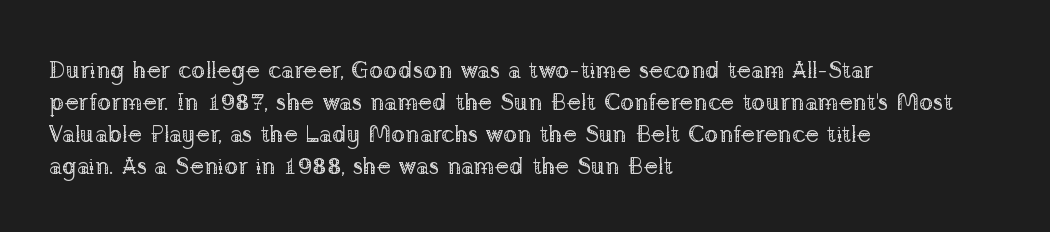
Q: Is the text bold? A: No.
Q: Is the text italic (slanted)? A: No, it is upright.
Q: Is the text underlined? A: No.
Q: How is the paragraph aligned? A: Left-aligned.
Q: Is the spacing between letters normal or unusually wide? A: Normal.
Q: Is the spacing between lines tight, normal or loose? A: Normal.
